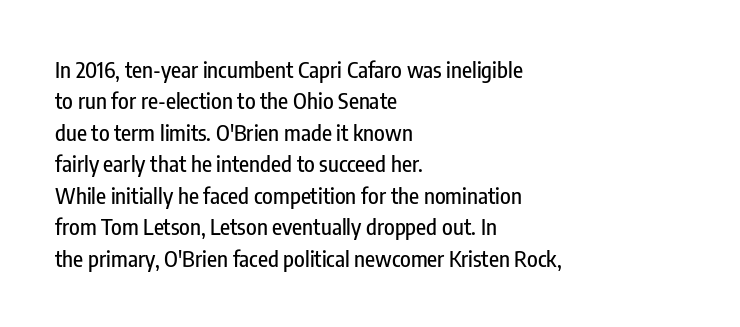
Quick note: underline off. Interline gaps are of average width in this sample. Notice how the stems are strictly vertical — no italics here. How are the letters spaced? Ordinarily, with no added tracking. The lines are quadded left.
